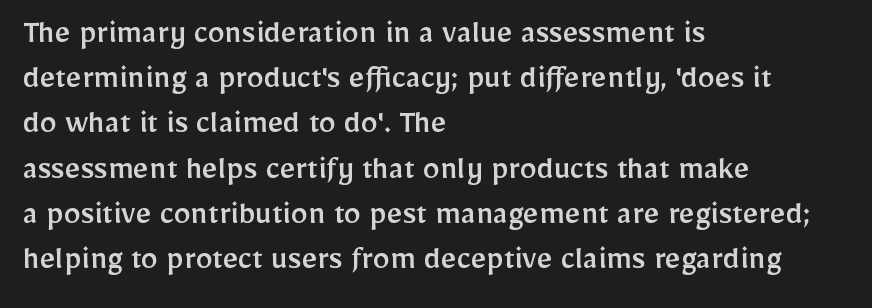
Q: Is the text italic (slanted)? A: No, it is upright.
Q: Is the typeface a serif or a sans-serif typeface? A: Sans-serif.
Q: Is the text underlined? A: No.
Q: How is the paragraph aligned? A: Left-aligned.
Q: Is the spacing between letters normal or unusually wide? A: Normal.
Q: Is the spacing between lines tight, normal or loose? A: Normal.
Q: Width (condensed, normal, or wide)? A: Normal.
Q: Stroke contrast? A: Low.
Q: x-height? A: Medium.
Q: Monospaced? A: No.
